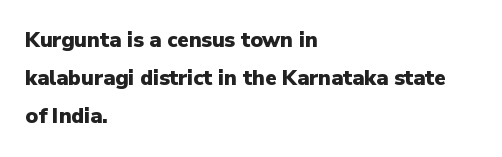
A roman cut, with each character standing at attention. No word sits above an underline. Does the copy run flush right? No — it runs flush left. These lines keep a tight, regular rhythm from letter to letter. In terms of weight, the rendering is a true, heavy bold.
